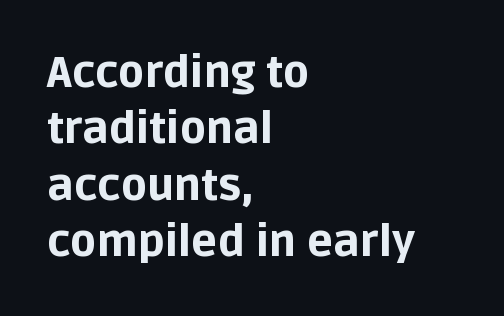
Ordinary non-slanted type is in use. The letters are bold, with thick, heavy strokes. Each letter keeps its own natural width here, so spacing adapts to shape. The paragraph shown leans on its left margin.
